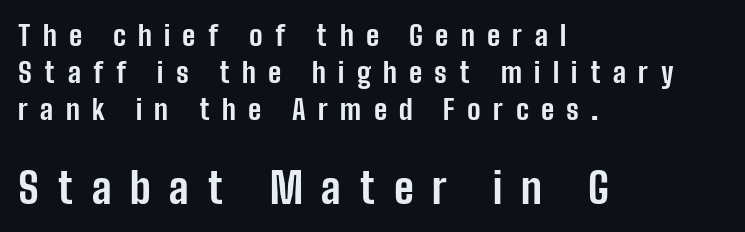
The image shows 42 px bold, condensed sans-serif type, upright; set left-aligned, normal line spacing (1.32x), unusually wide letter spacing (+0.44 em), not underlined; the second (bottom) block is 1.5x larger; low stroke contrast and a medium x-height.
